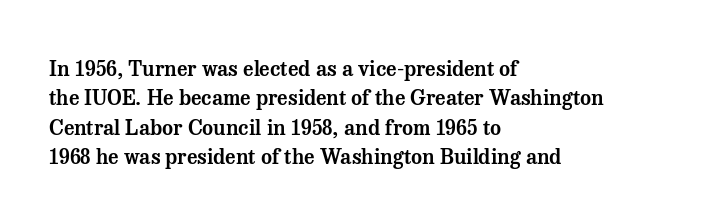
The image shows 21 px text type, upright; set left-aligned, normal line spacing (1.4x), normal letter spacing, not underlined.
